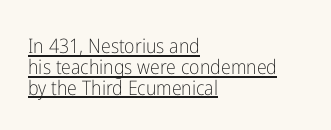
The gaps between neighbouring characters are ordinary and unremarkable. A typesetter would mark this as roman, not italic. Check the space under the baseline: a stroke is drawn there. A student would call this left alignment; a typographer would say flush left, rag right.
